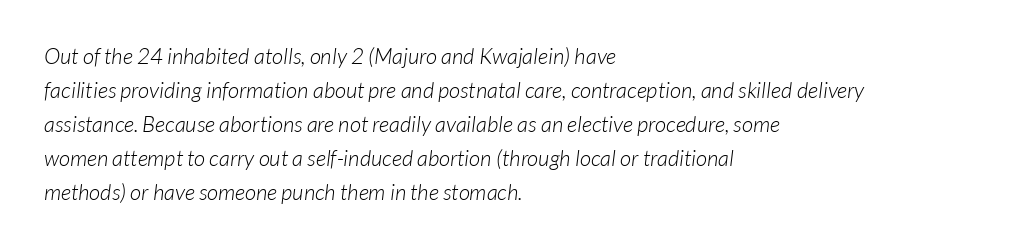
The image shows 22 px text type; set left-aligned, normal line spacing (1.54x), normal letter spacing, not underlined.
